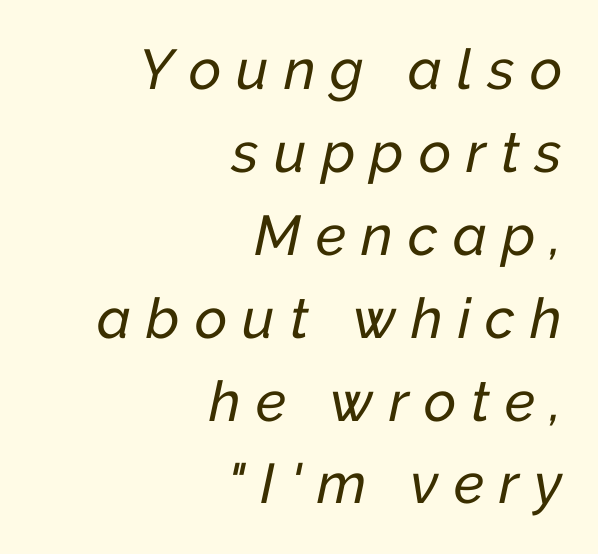
Q: Is the text italic (slanted)? A: Yes, it leans right by about 12 degrees.
Q: Is the text underlined? A: No.
Q: How is the paragraph aligned? A: Right-aligned.
Q: Is the spacing between letters normal or unusually wide? A: Unusually wide.
Q: Is the spacing between lines tight, normal or loose? A: Normal.
Q: Width (condensed, normal, or wide)? A: Normal.
Q: Stroke contrast? A: Low.
Q: x-height? A: Medium.
Q: Monospaced? A: No.
